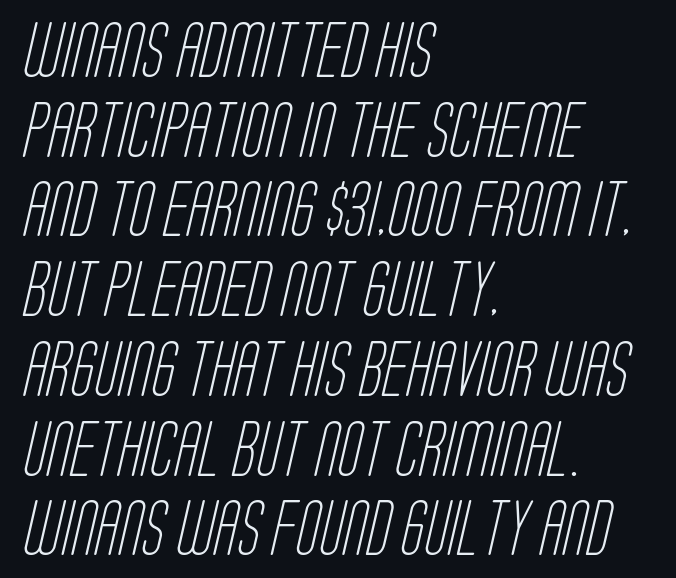
The image shows 55 px light, condensed sans-serif type; set left-aligned, normal line spacing (1.45x), normal letter spacing, not underlined; low stroke contrast and a large x-height.
